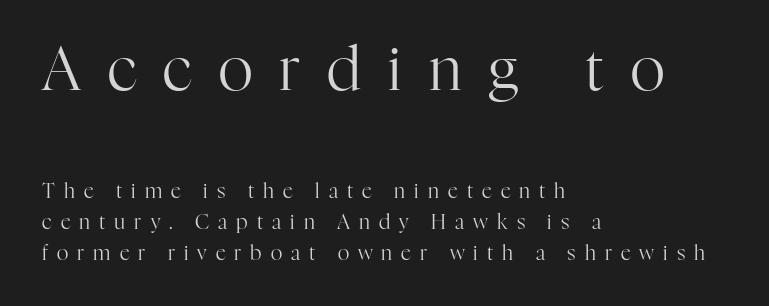
The image shows 60 px regular-weight serif type, upright; set left-aligned, normal line spacing (1.54x), unusually wide letter spacing (+0.45 em), not underlined; the first (top) block is 3.0x larger; high stroke contrast and a medium x-height.
